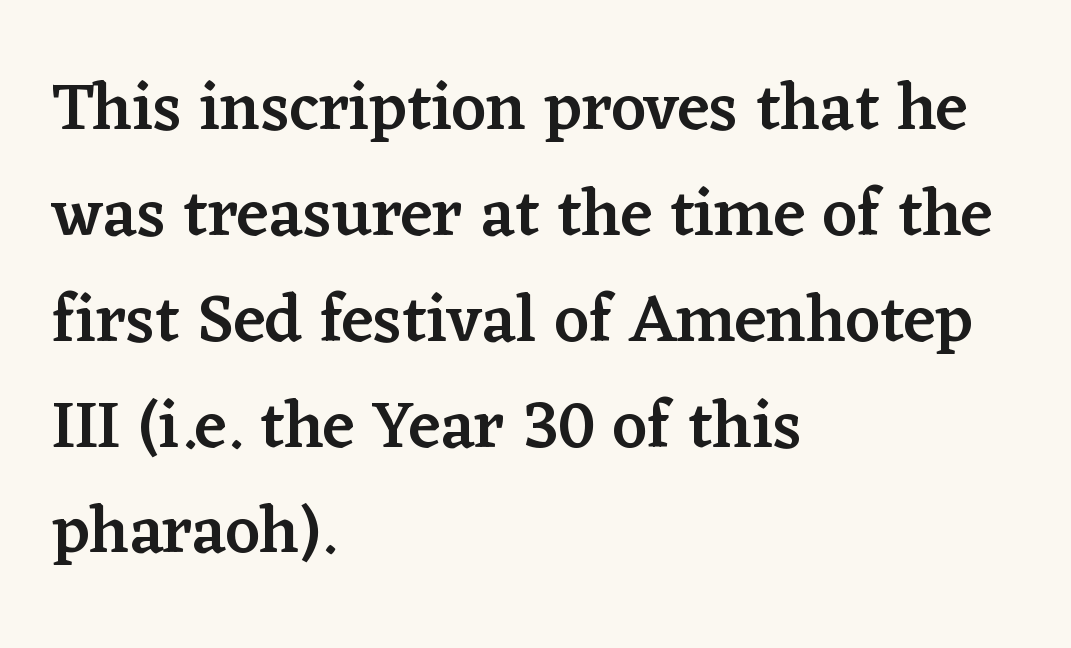
Q: Is the text bold? A: Semi-bold.
Q: Is the text italic (slanted)? A: No, it is upright.
Q: Is the typeface a serif or a sans-serif typeface? A: Serif.
Q: Is the text underlined? A: No.
Q: How is the paragraph aligned? A: Left-aligned.
Q: Is the spacing between letters normal or unusually wide? A: Normal.
Q: Is the spacing between lines tight, normal or loose? A: Normal.
Q: Width (condensed, normal, or wide)? A: Normal.
Q: Stroke contrast? A: Low.
Q: x-height? A: Medium.
Q: Monospaced? A: No.
